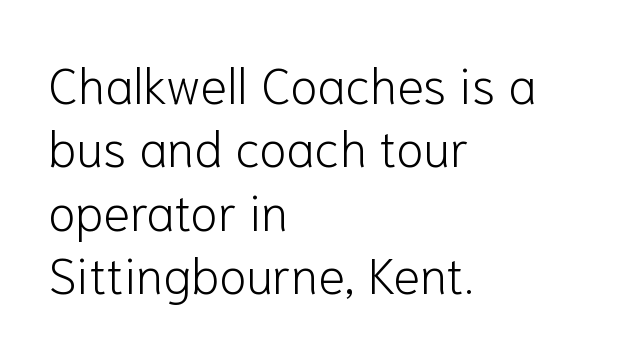
The image shows 50 px light sans-serif type, upright; set left-aligned, normal line spacing (1.27x), normal letter spacing, not underlined; low stroke contrast and a medium x-height.
